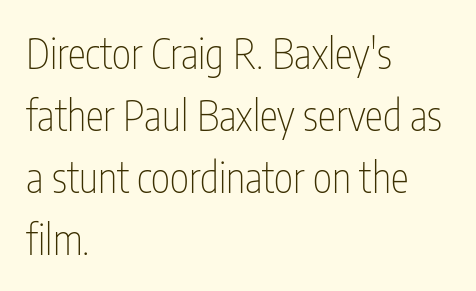
The image shows 41 px thin, condensed sans-serif type, upright; set left-aligned, normal line spacing (1.51x), normal letter spacing, not underlined; low stroke contrast and a medium x-height.
